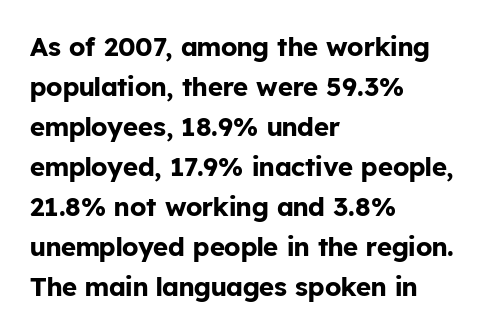
The letterforms sit shoulder to shoulder at normal distance. If you measured baseline to baseline, you'd find a middling distance. The specimen omits any rule beneath the text block's lines. These lines stack with their left ends in a neat column.
